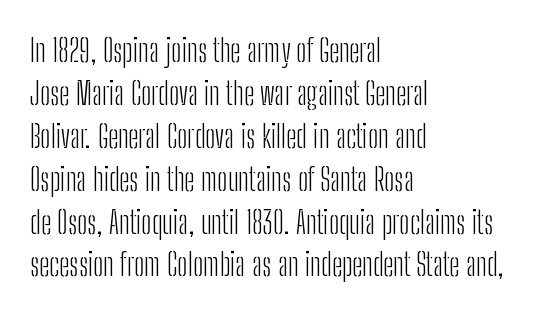
Q: Is the text bold? A: No.
Q: Is the text italic (slanted)? A: No, it is upright.
Q: Is the typeface a serif or a sans-serif typeface? A: Sans-serif.
Q: Is the text underlined? A: No.
Q: How is the paragraph aligned? A: Left-aligned.
Q: Is the spacing between letters normal or unusually wide? A: Normal.
Q: Is the spacing between lines tight, normal or loose? A: Normal.
Q: Width (condensed, normal, or wide)? A: Condensed.
Q: Stroke contrast? A: Low.
Q: x-height? A: Medium.
Q: Monospaced? A: No.
